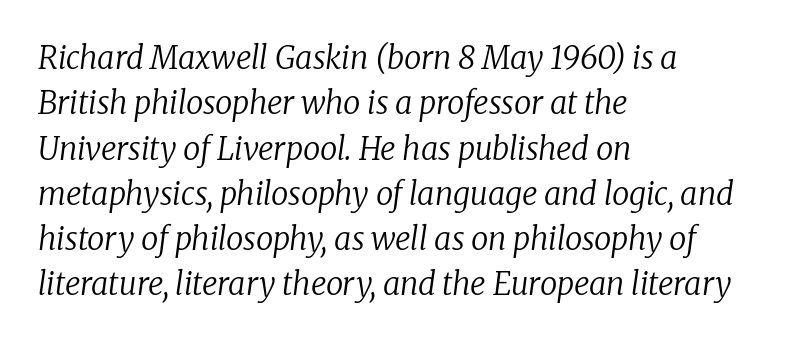
The image shows 31 px regular-weight serif type, italic (leaning right); set left-aligned, normal line spacing (1.46x), normal letter spacing, not underlined; low stroke contrast and a medium x-height.
